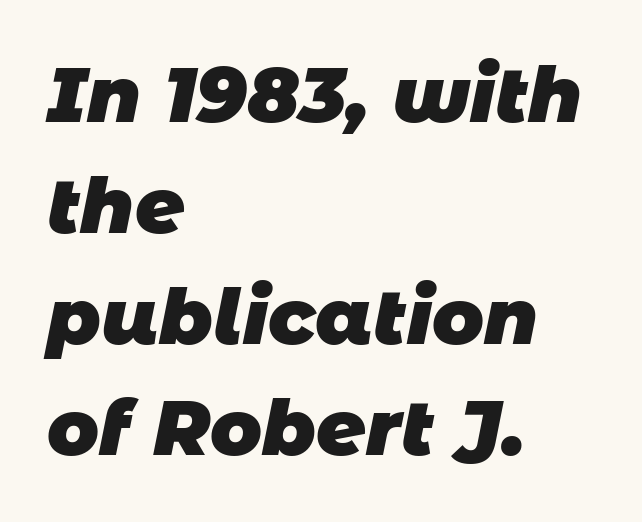
The ragged edge is on the right, which tells us the setting is flush left. Varying glyph widths throughout — classic text-font behaviour. The leading is moderate, giving the passage an even texture. As a designer I'd log this as weight 700, bold.
